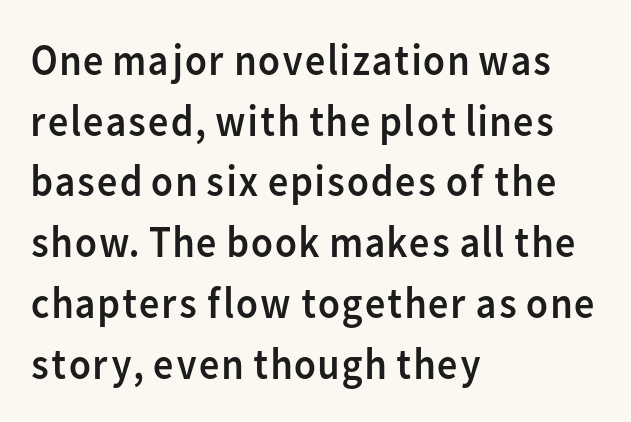
Q: Is the text bold? A: No.
Q: Is the text italic (slanted)? A: No, it is upright.
Q: Is the typeface a serif or a sans-serif typeface? A: Sans-serif.
Q: Is the text underlined? A: No.
Q: How is the paragraph aligned? A: Left-aligned.
Q: Is the spacing between letters normal or unusually wide? A: Normal.
Q: Is the spacing between lines tight, normal or loose? A: Normal.
Q: Width (condensed, normal, or wide)? A: Normal.
Q: Stroke contrast? A: Low.
Q: x-height? A: Medium.
Q: Monospaced? A: No.
